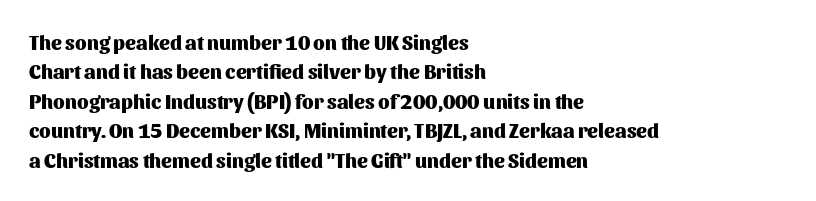
Q: Is the text bold? A: Yes.
Q: Is the text italic (slanted)? A: No, it is upright.
Q: Is the text underlined? A: No.
Q: How is the paragraph aligned? A: Left-aligned.
Q: Is the spacing between letters normal or unusually wide? A: Normal.
Q: Is the spacing between lines tight, normal or loose? A: Normal.
